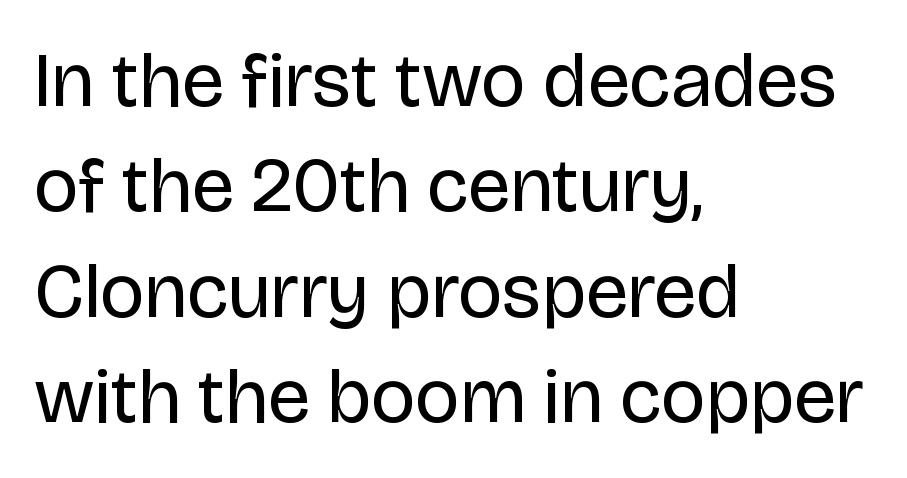
{"serif": "no", "italic": "no", "bold": "no", "weight": "regular", "width": "normal", "stroke_contrast": "low", "x_height": "large", "monospaced": "no", "underline": "no", "align": "left", "line_spacing": "normal", "line_spacing_ratio": 1.37, "letter_spacing": "normal", "letter_spacing_em": 0.0, "glyph_px": 77}
